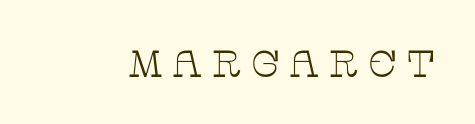
The letters stand upright; this is a roman face. In terms of letterform style, serifs are clearly present. Clear beneath every line of the passage. Caption: expanded tracking, letters set apart.
